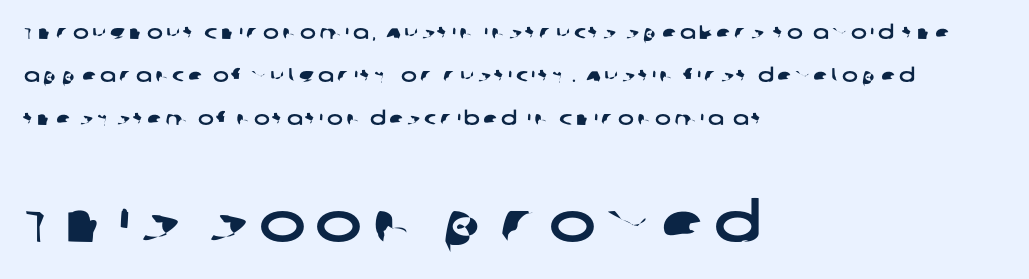
A sans-serif font was chosen for this passage. Descenders hang freely into open space. If you squint, the bottom block still reads clearly — it's the larger of the two. These lines are rendered in a variable-pitch font. Interline gaps are noticeably wide in this sample.
